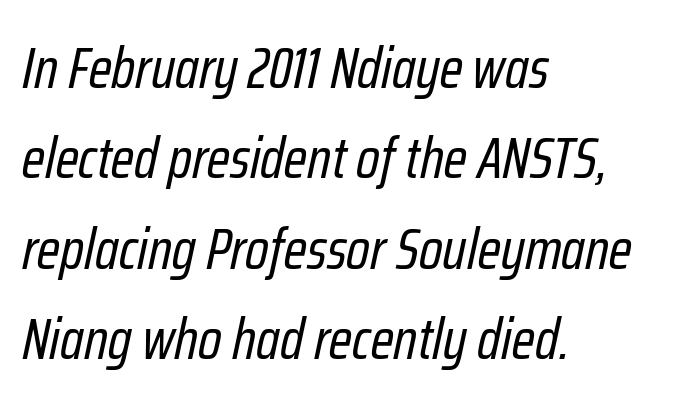
Weight class: somewhere from thin through regular. In CSS terms this would be text-align: left. Think of a printed novel: that variable character pitch is what you see here. This is oblique type, the kind used for emphasis or titles. This block has exactly the height ordinary leading produces.
